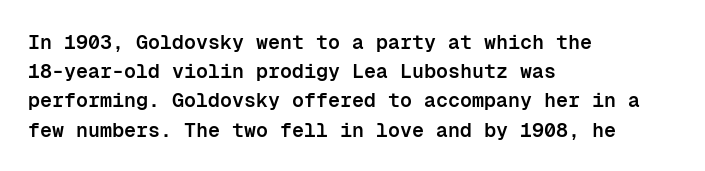
How heavy is the stroke? Medium-heavy — a semibold, shy of bold. Notice how the passage keeps a crisp vertical edge on the left only. In terms of posture, this sample is upright. The rendering uses a moderate line-height, typical for paragraphs. No extra tracking has been applied to these lines. Descender tails drop into unmarked territory.
